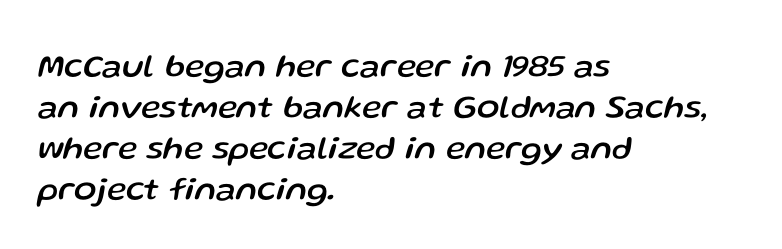
The image shows 33 px text type, italic (leaning right); set left-aligned, line spacing 1.24x, normal letter spacing, not underlined; low stroke contrast and a medium x-height.
